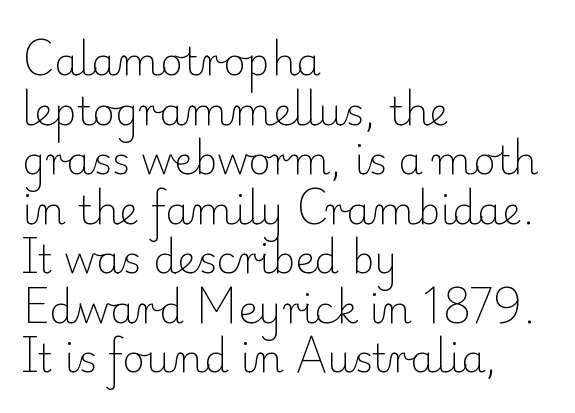
The image shows 39 px light serif type, upright; set left-aligned, normal line spacing (1.27x), normal letter spacing, not underlined; low stroke contrast and a small x-height.
